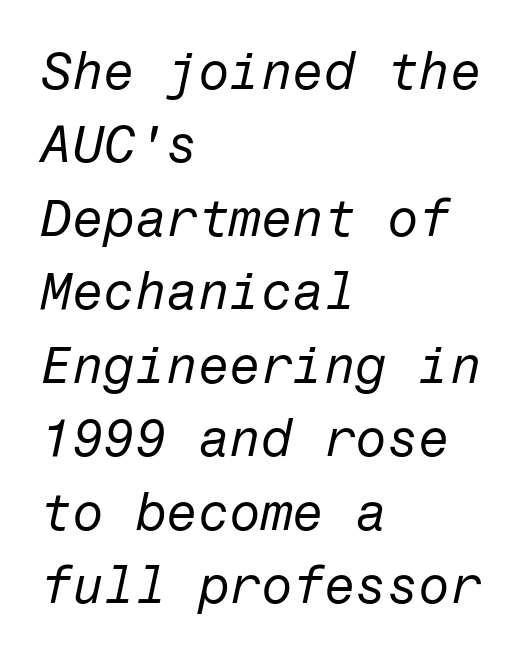
{"italic": "yes", "lean": "right", "slant_degrees": 12, "bold": "no", "weight": "regular", "width": "normal", "stroke_contrast": "low", "x_height": "medium", "underline": "no", "align": "left", "line_spacing": "normal", "line_spacing_ratio": 1.44, "letter_spacing": "normal", "letter_spacing_em": 0.0, "glyph_px": 51}
